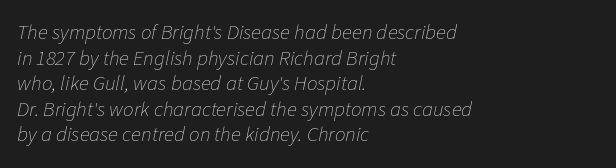
Each line starts at the same left margin while the right side varies. The horizontal fit of the characters is conventional and even. Rule under the text: the space is simply empty. This sample uses an oblique cut, with every glyph tilted off the vertical. Stems and bowls with no extra thickness — not bold.
